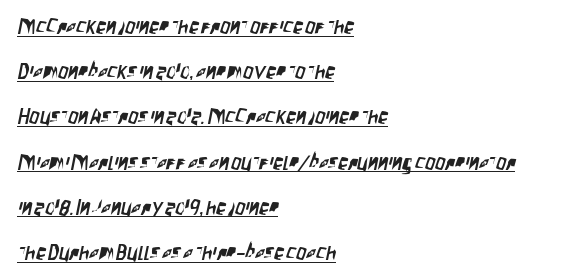
Q: Is the text underlined? A: Yes.
Q: How is the paragraph aligned? A: Left-aligned.
Q: Is the spacing between letters normal or unusually wide? A: Normal.
Q: Is the spacing between lines tight, normal or loose? A: Loose.
